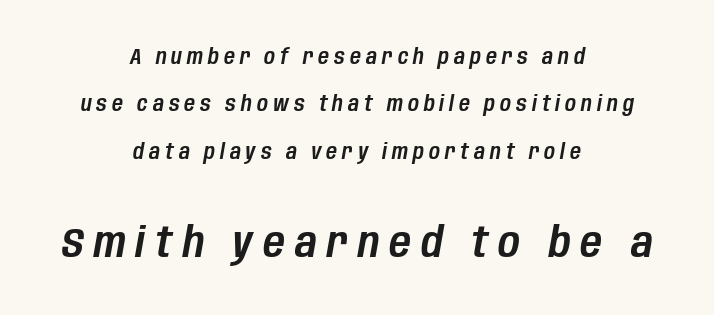
The image shows 42 px condensed type, italic (leaning right); set centered, loose line spacing (2.26x), unusually wide letter spacing (+0.24 em), not underlined; the second (bottom) block is 2.0x larger; low stroke contrast and a large x-height.
